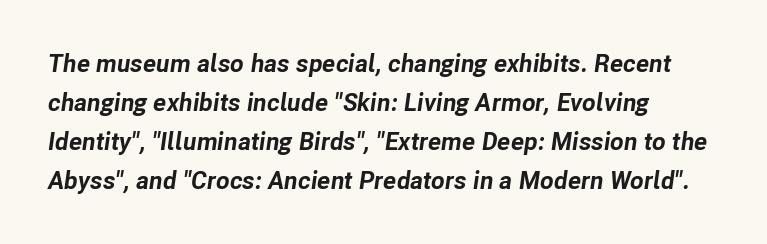
Glyph-to-glyph distance matches everyday printed text. Does the lettering tilt? It does — this is italic. The strip under each line holds only bare page. Honestly, the row spacing looks completely unremarkable.
